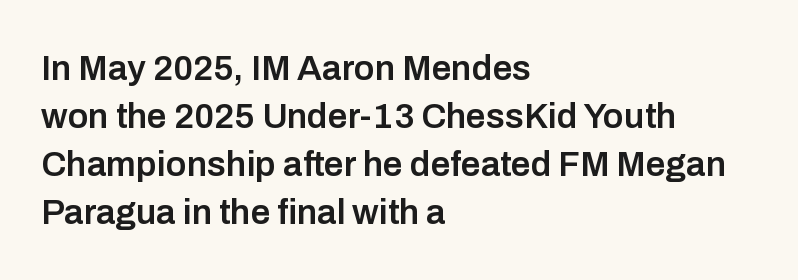
The specimen omits any rule beneath the text block's lines. Think of a printed novel: that variable character pitch is what you see here. I'd call this a sans setting — the letters go barefoot. No italicization has been applied; the sample stays upright. All the whitespace from short lines collects on the right. Baseline-to-baseline distance is the conventional proportion of letter height.
